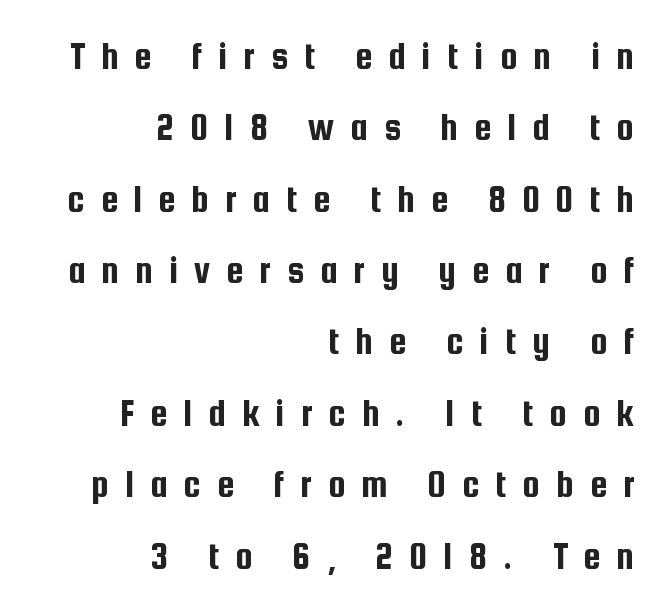
Decoration check: the copy has no underline. The designer went with a sans here, leaving each stem footless. The lines are quadded right. A typesetter would call this proportional, since set widths differ per character. Display-style spreading of the glyphs; the letterfit is very open. Posture: straight, roman, zero tilt.
